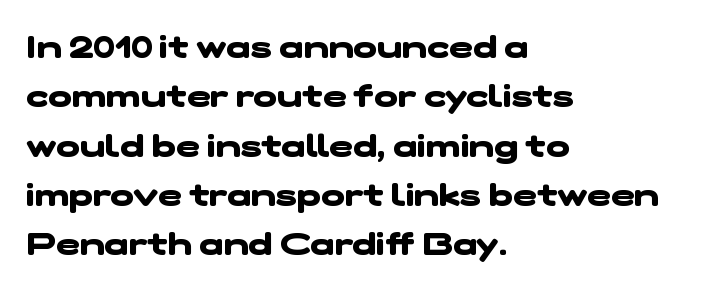
The image shows 32 px heavy, wide sans-serif type; set left-aligned, normal line spacing (1.54x), normal letter spacing, not underlined; low stroke contrast and a medium x-height.
